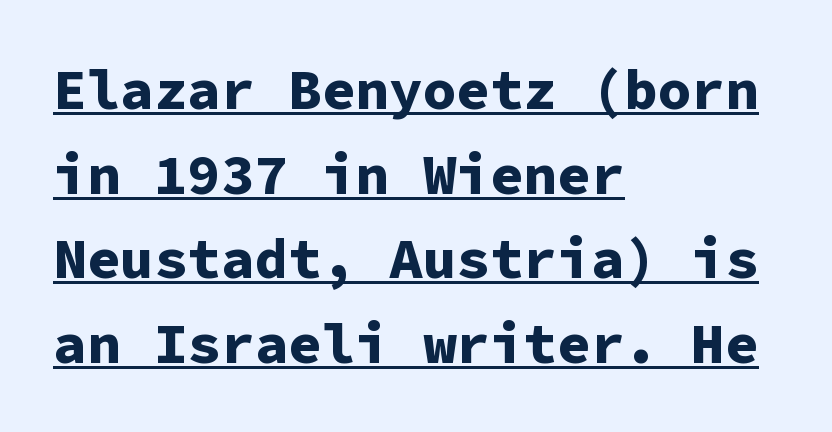
Ascenders rise straight up at ninety degrees. Note: no serifs on the glyphs. Each line starts at the same left margin while the right side varies. Caption: bold face, heavy strokes. The rows are spaced the way most documents space them. These characters rest on top of a visible drawn line.
